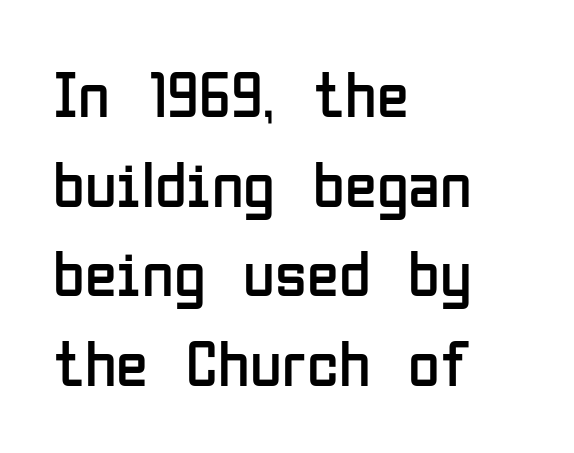
The image shows 65 px regular-weight, condensed sans-serif type, upright; set left-aligned, normal line spacing (1.38x), normal letter spacing, not underlined; low stroke contrast and a medium x-height.
